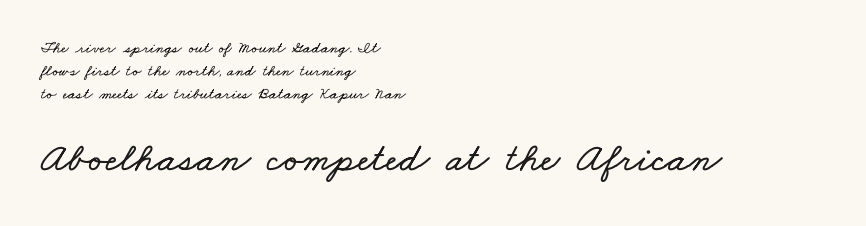
Q: Is the text underlined? A: No.
Q: How is the paragraph aligned? A: Left-aligned.
Q: Is the spacing between letters normal or unusually wide? A: Normal.
Q: Is the spacing between lines tight, normal or loose? A: Normal.
Q: Which block of text is set in a larger size, the first (top) or the second (bottom)? A: The second (bottom) one.
Q: Width (condensed, normal, or wide)? A: Wide.
Q: Stroke contrast? A: Low.
Q: x-height? A: Small.
Q: Monospaced? A: No.
